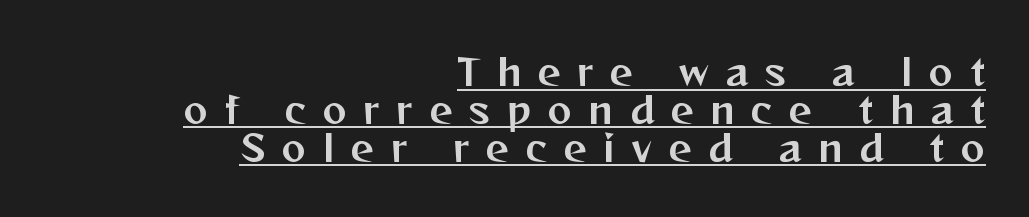
The letters stand upright; this is a roman face. Think of a printed novel: that variable character pitch is what you see here. Look at the tracking — it's clearly loosened, letters drifting apart. The sample's only ornament is a line tracing under the words.
